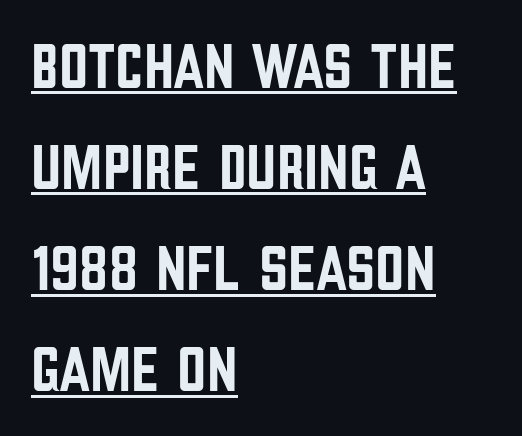
In terms of letterspacing, this is plain default setting. These lines are rendered in a variable-pitch font. Rendered with straight, roman letterforms. Regarding serifs, this sample does without them. The face used here appears with an underline applied. Caption: multi-line text, flush left, ragged right.
